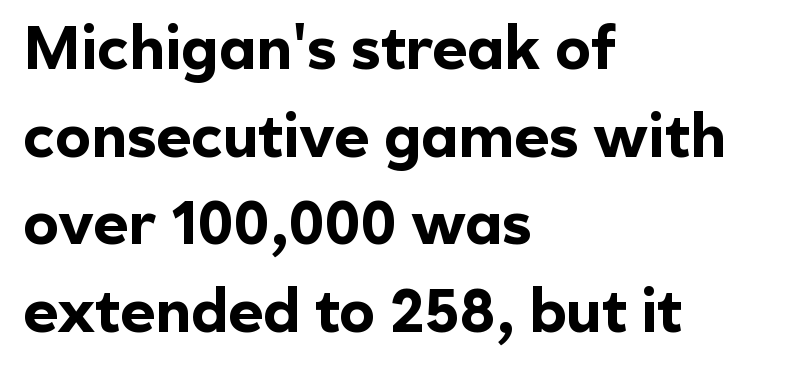
Q: Is the text bold? A: Yes.
Q: Is the text italic (slanted)? A: No, it is upright.
Q: Is the typeface a serif or a sans-serif typeface? A: Sans-serif.
Q: Is the text underlined? A: No.
Q: How is the paragraph aligned? A: Left-aligned.
Q: Is the spacing between letters normal or unusually wide? A: Normal.
Q: Is the spacing between lines tight, normal or loose? A: Normal.
Q: Width (condensed, normal, or wide)? A: Normal.
Q: x-height? A: Medium.
Q: Monospaced? A: No.
